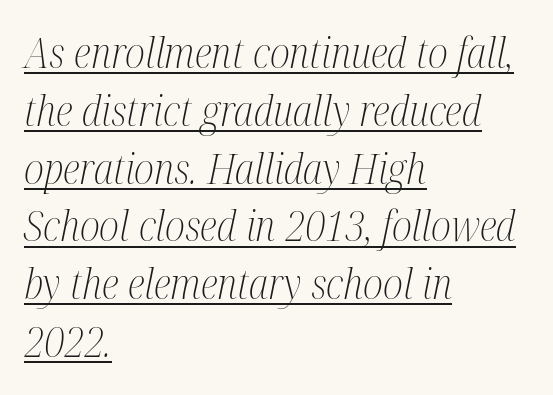
{"serif": "yes", "italic": "yes", "lean": "right", "slant_degrees": 12, "bold": "no", "weight": "light", "width": "condensed", "stroke_contrast": "medium", "x_height": "medium", "monospaced": "no", "underline": "yes", "align": "left", "line_spacing": "normal", "line_spacing_ratio": 1.41, "letter_spacing": "normal", "letter_spacing_em": 0.0, "glyph_px": 41}
